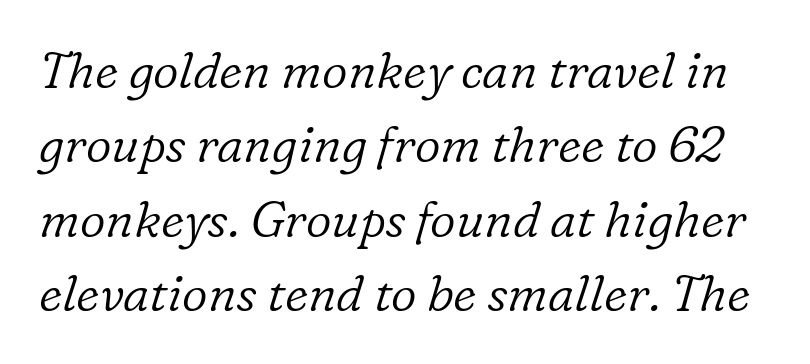
{"serif": "yes", "italic": "yes", "lean": "right", "slant_degrees": 16, "bold": "no", "weight": "light", "width": "normal", "stroke_contrast": "low", "x_height": "medium", "monospaced": "no", "underline": "no", "line_spacing": "normal", "line_spacing_ratio": 1.49, "letter_spacing": "normal", "letter_spacing_em": 0.0, "glyph_px": 50}
